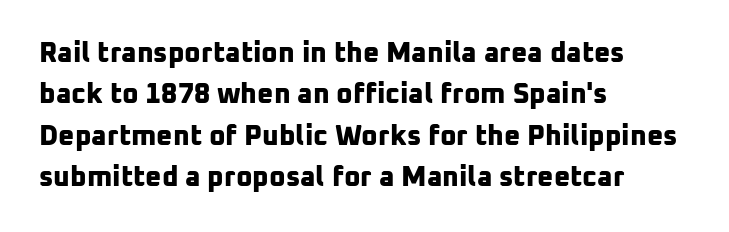
The image shows 28 px bold sans-serif type; set left-aligned, normal line spacing (1.48x), normal letter spacing, not underlined; low stroke contrast and a medium x-height.
